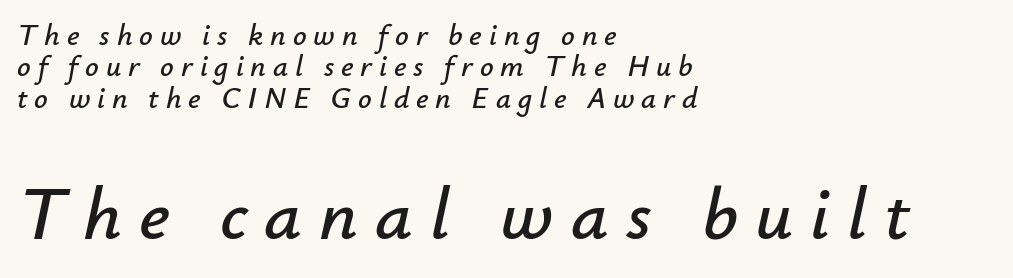
{"italic": "yes", "lean": "right", "slant_degrees": 12, "width": "normal", "stroke_contrast": "low", "x_height": "small", "monospaced": "no", "underline": "no", "align": "left", "line_spacing": "tight", "line_spacing_ratio": 1.05, "letter_spacing": "wide", "letter_spacing_em": 0.23, "larger_block": "second", "size_ratio": 2.47, "glyph_px": 74}
